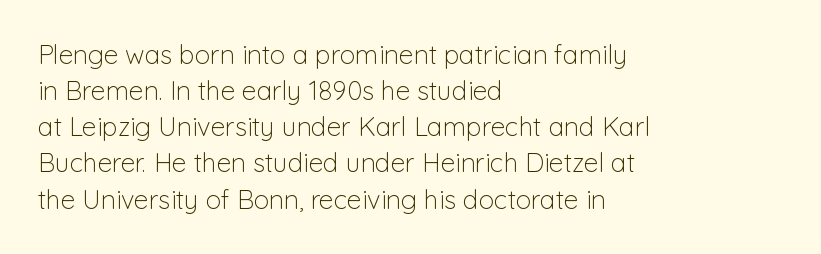
Q: Is the text bold? A: No.
Q: Is the text italic (slanted)? A: No, it is upright.
Q: Is the text underlined? A: No.
Q: How is the paragraph aligned? A: Left-aligned.
Q: Is the spacing between letters normal or unusually wide? A: Normal.
Q: Is the spacing between lines tight, normal or loose? A: Normal.
